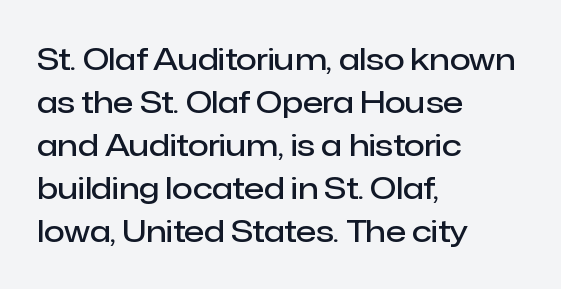
Plain, unruled lines of type. A fair bit of extra ink — the face is semibold, not bold. A typesetter would call this zero additional tracking. The paragraph has a hard left edge and a soft right edge. Successive baselines arrive at the customary interval. Font category for this specimen: sans-serif.
